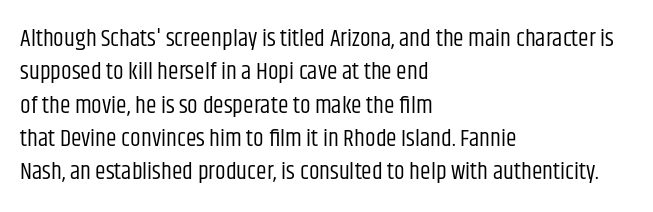
Q: Is the text bold? A: No.
Q: Is the text italic (slanted)? A: No, it is upright.
Q: Is the text underlined? A: No.
Q: How is the paragraph aligned? A: Left-aligned.
Q: Is the spacing between letters normal or unusually wide? A: Normal.
Q: Is the spacing between lines tight, normal or loose? A: Normal.
